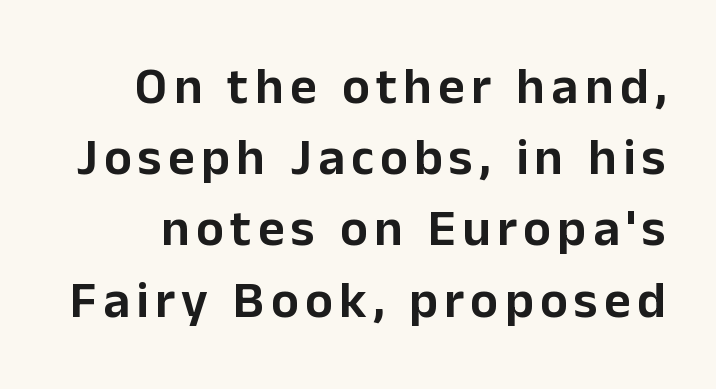
Q: Is the text italic (slanted)? A: No, it is upright.
Q: Is the typeface a serif or a sans-serif typeface? A: Sans-serif.
Q: Is the text underlined? A: No.
Q: Is the spacing between lines tight, normal or loose? A: Normal.
Q: Width (condensed, normal, or wide)? A: Normal.
Q: Stroke contrast? A: Low.
Q: x-height? A: Medium.
Q: Monospaced? A: No.
